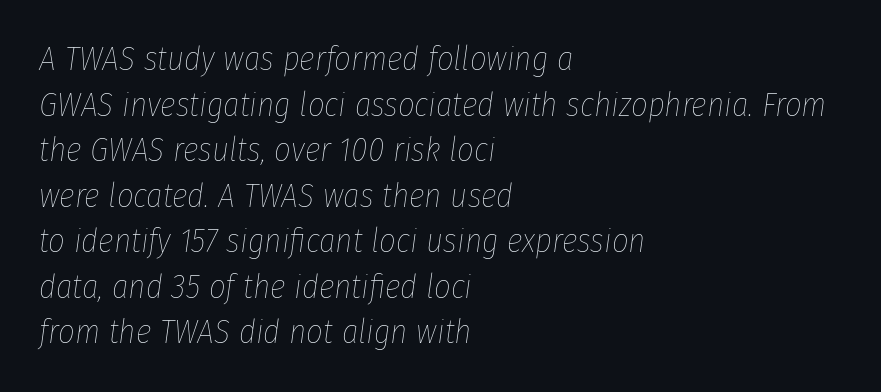
The image shows 33 px thin, condensed type, italic (leaning right); set left-aligned, normal line spacing (1.38x), normal letter spacing, not underlined; low stroke contrast and a medium x-height.
